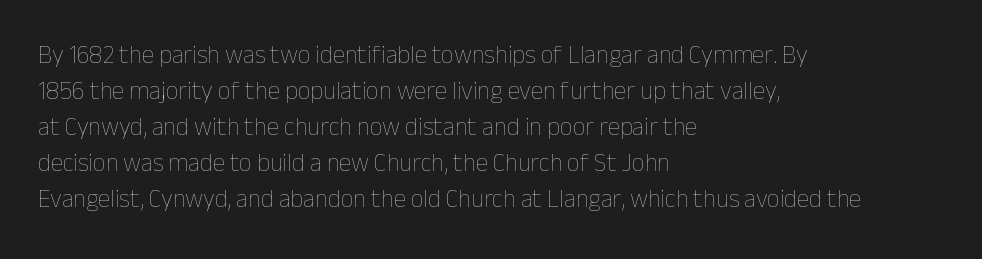
The image shows 25 px text type, upright; set left-aligned, normal line spacing (1.44x), normal letter spacing, not underlined.
